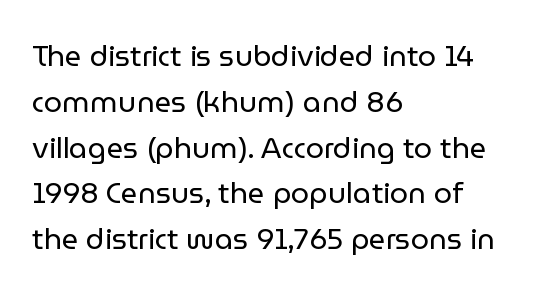
{"serif": "no", "italic": "no", "bold": "no", "weight": "regular", "width": "normal", "stroke_contrast": "low", "x_height": "medium", "monospaced": "no", "underline": "no", "align": "left", "line_spacing": "normal", "line_spacing_ratio": 1.58, "letter_spacing": "normal", "letter_spacing_em": 0.0, "glyph_px": 29}
